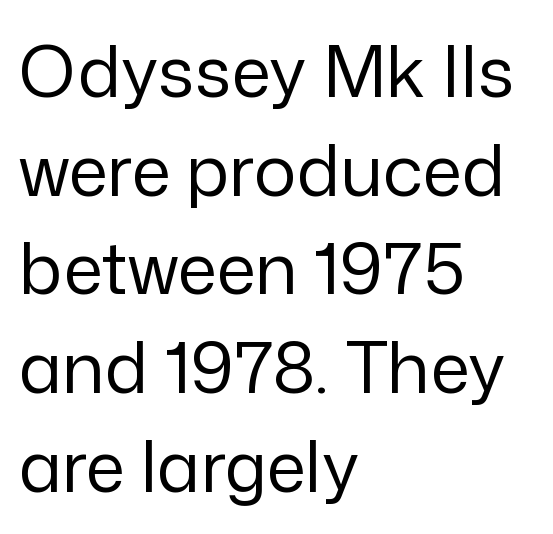
{"serif": "no", "italic": "no", "bold": "no", "weight": "regular", "width": "normal", "stroke_contrast": "low", "x_height": "medium", "monospaced": "no", "underline": "no", "align": "left", "line_spacing": "normal", "line_spacing_ratio": 1.39, "letter_spacing": "normal", "letter_spacing_em": 0.0, "glyph_px": 71}
